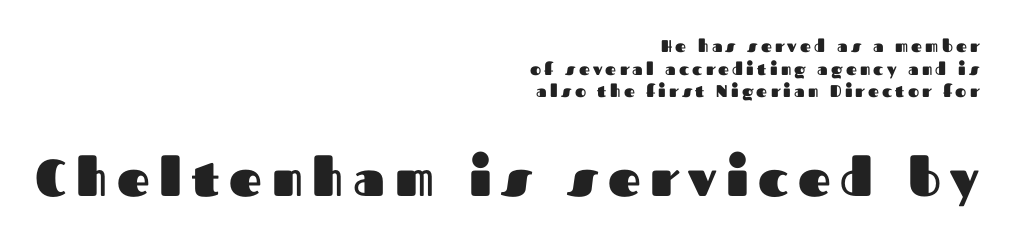
{"serif": "no", "italic": "no", "bold": "yes", "weight": "heavy", "width": "normal", "stroke_contrast": "medium", "x_height": "medium", "monospaced": "no", "underline": "no", "align": "right", "line_spacing": "normal", "line_spacing_ratio": 1.33, "larger_block": "second", "size_ratio": 3.0, "glyph_px": 51}
